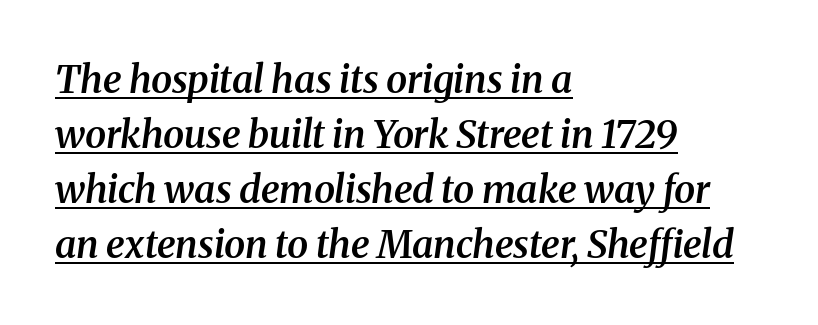
Q: Is the text bold? A: Semi-bold.
Q: Is the text italic (slanted)? A: Yes, it leans right by about 8 degrees.
Q: Is the typeface a serif or a sans-serif typeface? A: Serif.
Q: Is the text underlined? A: Yes.
Q: How is the paragraph aligned? A: Left-aligned.
Q: Is the spacing between letters normal or unusually wide? A: Normal.
Q: Is the spacing between lines tight, normal or loose? A: Normal.
Q: Width (condensed, normal, or wide)? A: Normal.
Q: Stroke contrast? A: Medium.
Q: x-height? A: Medium.
Q: Monospaced? A: No.
